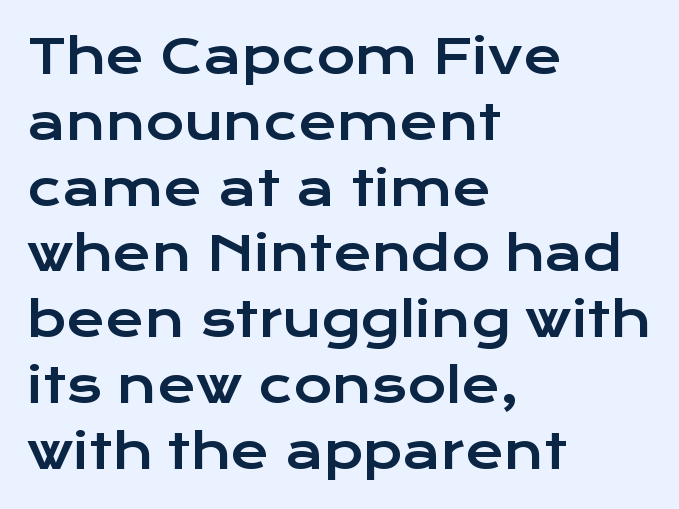
{"serif": "no", "italic": "no", "width": "wide", "stroke_contrast": "low", "x_height": "medium", "monospaced": "no", "underline": "no", "align": "left", "line_spacing": "normal", "line_spacing_ratio": 1.4, "letter_spacing": "normal", "letter_spacing_em": 0.0, "glyph_px": 47}
